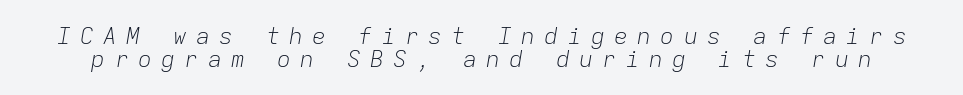
The image shows 23 px text type, italic (leaning right); set tight line spacing (0.98x), unusually wide letter spacing (+0.41 em), not underlined.
